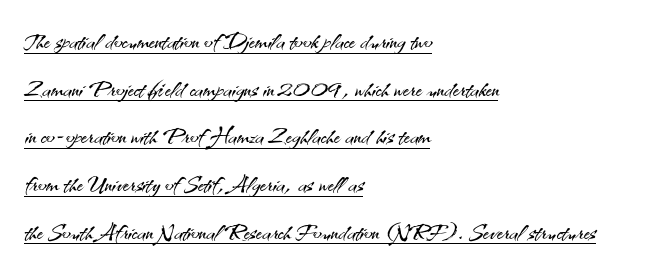
The image shows 32 px light sans-serif type; set left-aligned, normal line spacing (1.49x), normal letter spacing, underlined; medium stroke contrast and a small x-height.
